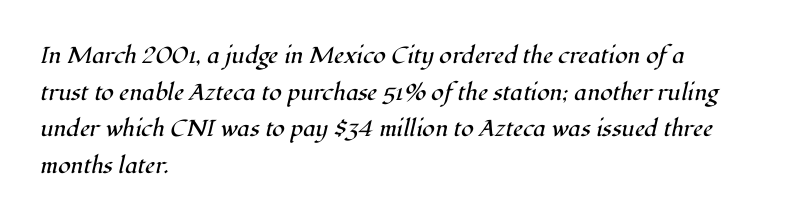
The ragged edge is on the right, which tells us the setting is flush left. You can tell it's italic because the verticals aren't actually vertical. Rule under the text: the space is simply empty. A typesetter would call this leading conventional body-copy spacing. Stems and bowls with no extra thickness — not bold. Does extra space separate the letters? No, they use regular spacing.
